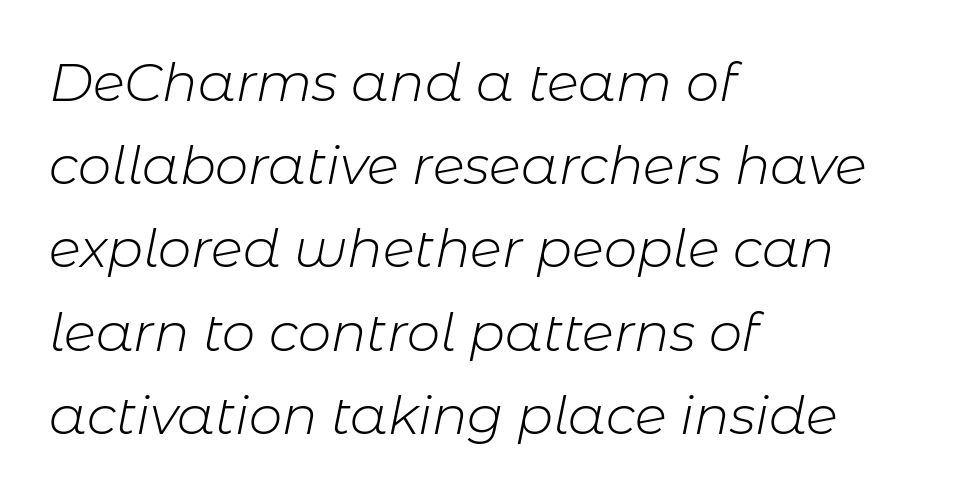
The image shows 53 px light type, italic (leaning right); set left-aligned, normal line spacing (1.57x), normal letter spacing, not underlined; low stroke contrast and a medium x-height.
